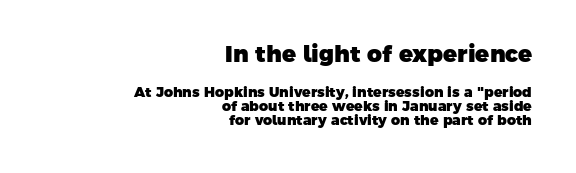
The image shows 23 px bold type; set right-aligned, tight line spacing (1.02x), normal letter spacing, not underlined; the first (top) block is 1.64x larger.
